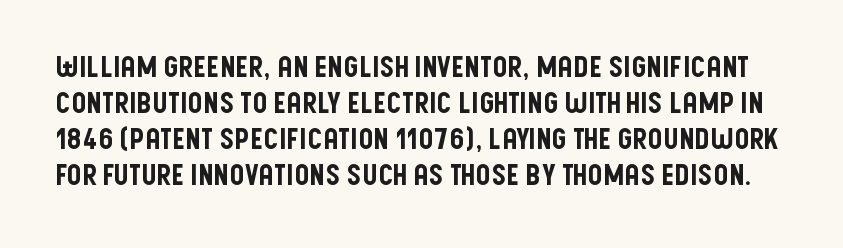
Q: Is the text italic (slanted)? A: No, it is upright.
Q: Is the typeface a serif or a sans-serif typeface? A: Sans-serif.
Q: Is the text underlined? A: No.
Q: Is the spacing between letters normal or unusually wide? A: Normal.
Q: Width (condensed, normal, or wide)? A: Condensed.
Q: Stroke contrast? A: Low.
Q: x-height? A: Large.
Q: Monospaced? A: No.
